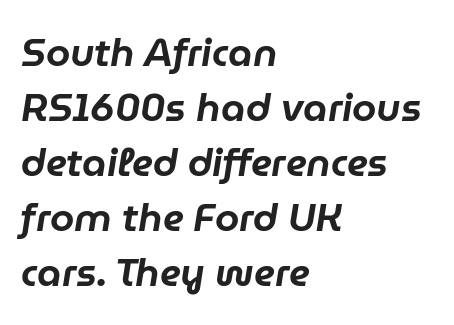
Q: Is the text italic (slanted)? A: Yes, it leans right by about 9 degrees.
Q: Is the text underlined? A: No.
Q: How is the paragraph aligned? A: Left-aligned.
Q: Is the spacing between letters normal or unusually wide? A: Normal.
Q: Is the spacing between lines tight, normal or loose? A: Normal.
Q: Width (condensed, normal, or wide)? A: Normal.
Q: Stroke contrast? A: Low.
Q: x-height? A: Medium.
Q: Monospaced? A: No.
